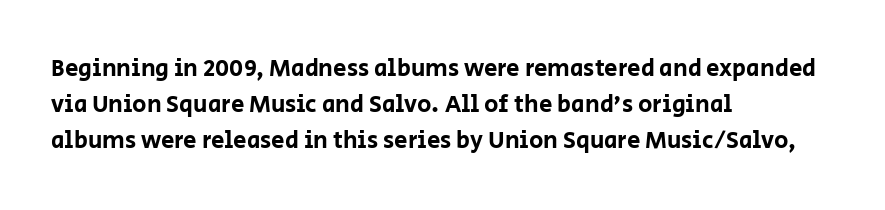
{"italic": "no", "underline": "no", "align": "left", "line_spacing": "normal", "line_spacing_ratio": 1.49, "letter_spacing": "normal", "letter_spacing_em": 0.0, "glyph_px": 24}
